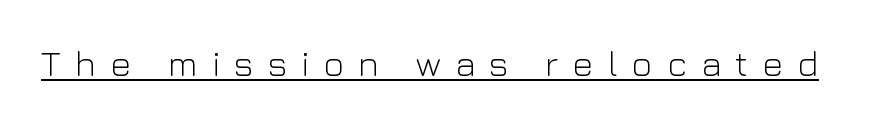
The image shows 36 px light sans-serif type, upright; set unusually wide letter spacing (+0.39 em), underlined; low stroke contrast and a medium x-height.
